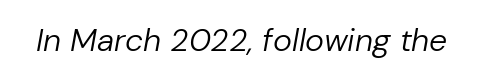
{"italic": "yes", "lean": "right", "slant_degrees": 10, "bold": "no", "weight": "regular", "width": "normal", "stroke_contrast": "low", "x_height": "medium", "monospaced": "no", "underline": "no", "letter_spacing": "normal", "letter_spacing_em": 0.0, "glyph_px": 32}
